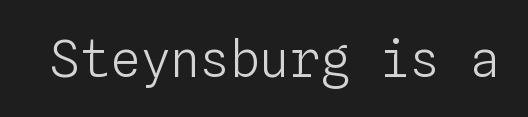
The type sits square on the baseline with zero lean. These lines are rendered in a fixed-pitch font. No heavy texture on the line: the type isn't bold. What stands out about the letter spacing? Nothing — it is the standard amount.
